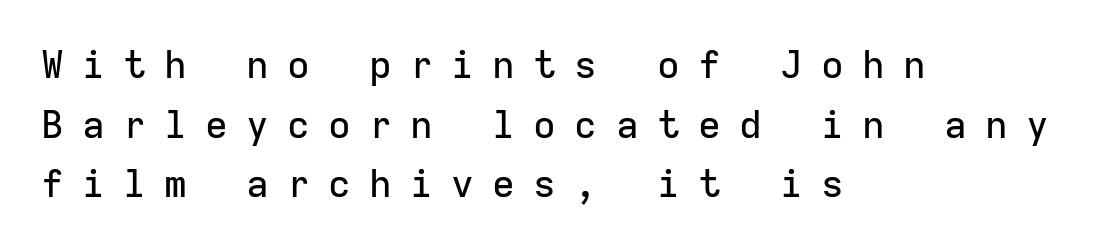
Q: Is the text italic (slanted)? A: No, it is upright.
Q: Is the typeface a serif or a sans-serif typeface? A: Sans-serif.
Q: Is the text underlined? A: No.
Q: How is the paragraph aligned? A: Left-aligned.
Q: Is the spacing between letters normal or unusually wide? A: Unusually wide.
Q: Is the spacing between lines tight, normal or loose? A: Normal.
Q: Width (condensed, normal, or wide)? A: Normal.
Q: Stroke contrast? A: Low.
Q: x-height? A: Medium.
Q: Monospaced? A: Yes.
